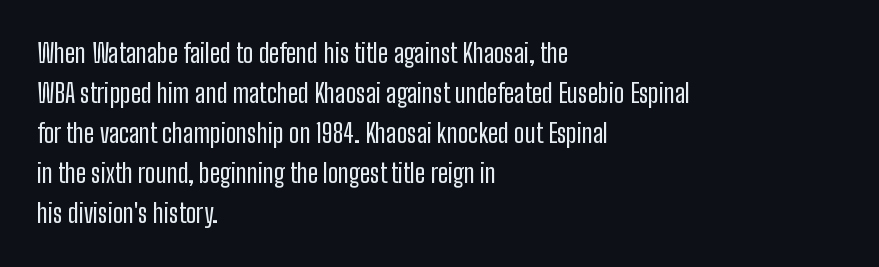
Q: Is the text bold? A: No.
Q: Is the text italic (slanted)? A: No, it is upright.
Q: Is the text underlined? A: No.
Q: How is the paragraph aligned? A: Left-aligned.
Q: Is the spacing between letters normal or unusually wide? A: Normal.
Q: Is the spacing between lines tight, normal or loose? A: Normal.
